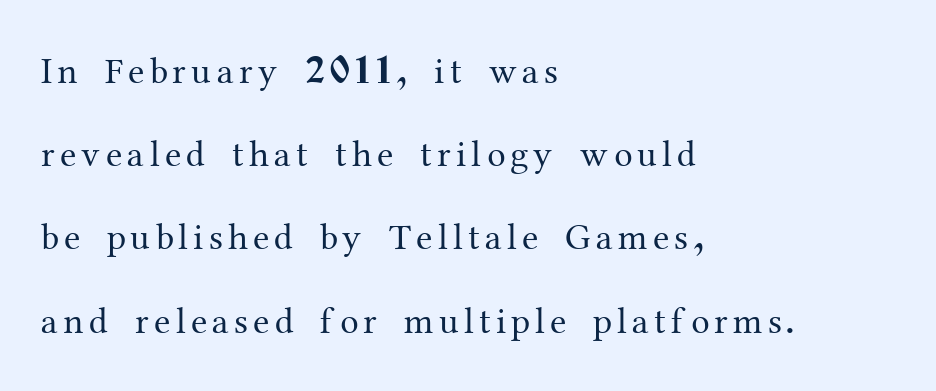
{"serif": "yes", "italic": "no", "bold": "no", "weight": "regular", "width": "normal", "stroke_contrast": "medium", "x_height": "medium", "monospaced": "no", "underline": "no", "align": "left", "line_spacing": "loose", "line_spacing_ratio": 2.25, "glyph_px": 37}
